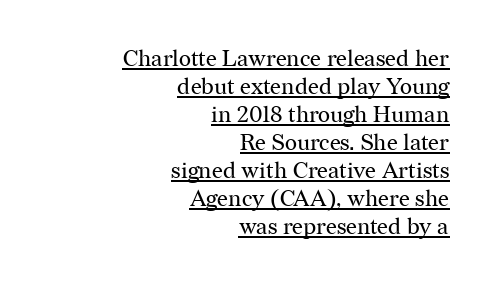
{"italic": "no", "bold": "no", "underline": "yes", "align": "right", "line_spacing_ratio": 1.22, "letter_spacing": "normal", "letter_spacing_em": 0.0, "glyph_px": 23}
